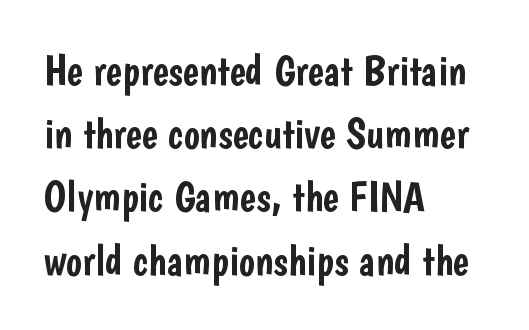
Q: Is the text italic (slanted)? A: No, it is upright.
Q: Is the typeface a serif or a sans-serif typeface? A: Sans-serif.
Q: Is the text underlined? A: No.
Q: How is the paragraph aligned? A: Left-aligned.
Q: Is the spacing between letters normal or unusually wide? A: Normal.
Q: Is the spacing between lines tight, normal or loose? A: Normal.
Q: Width (condensed, normal, or wide)? A: Condensed.
Q: Stroke contrast? A: Low.
Q: x-height? A: Medium.
Q: Monospaced? A: No.
